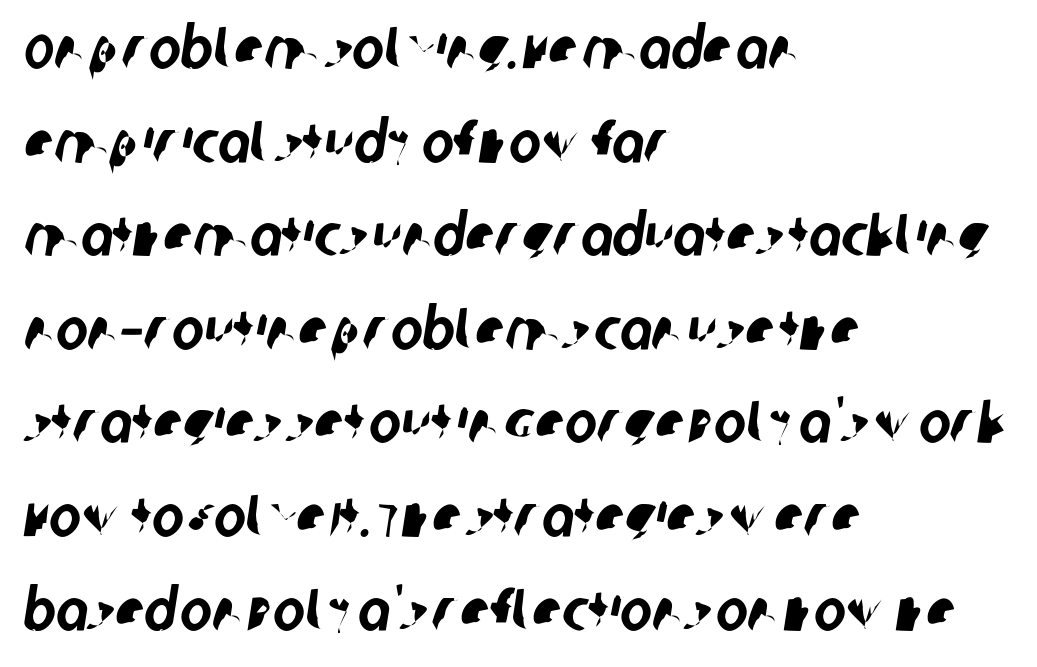
The image shows 60 px condensed sans-serif type; set left-aligned, normal line spacing (1.56x), normal letter spacing, not underlined; low stroke contrast and a large x-height.
